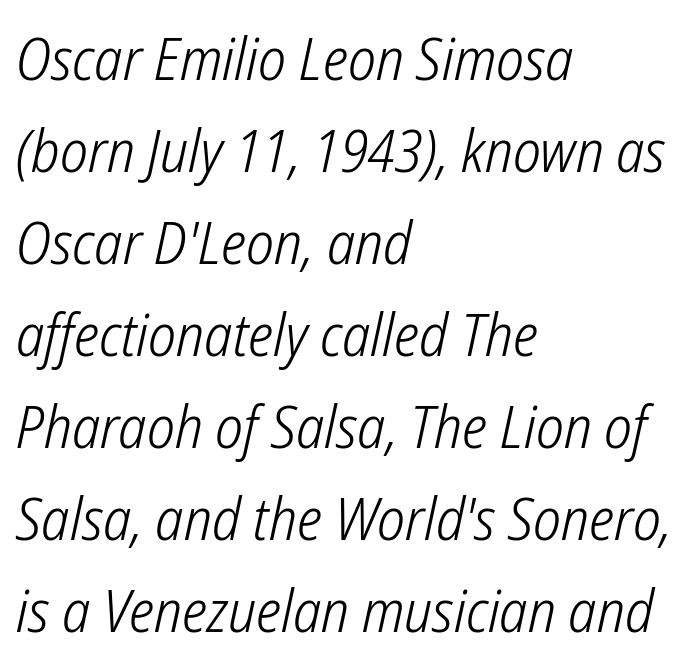
{"serif": "no", "bold": "no", "weight": "light", "width": "condensed", "stroke_contrast": "low", "x_height": "medium", "monospaced": "no", "underline": "no", "align": "left", "line_spacing": "normal", "line_spacing_ratio": 1.56, "letter_spacing": "normal", "letter_spacing_em": 0.0, "glyph_px": 59}
